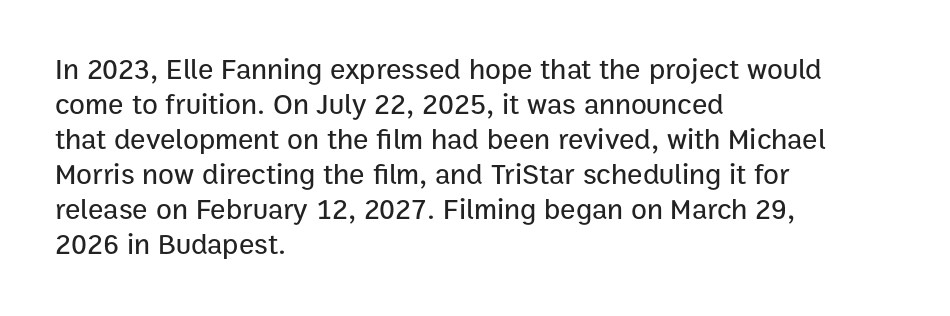
Q: Is the text italic (slanted)? A: No, it is upright.
Q: Is the typeface a serif or a sans-serif typeface? A: Sans-serif.
Q: Is the text underlined? A: No.
Q: How is the paragraph aligned? A: Left-aligned.
Q: Is the spacing between letters normal or unusually wide? A: Normal.
Q: Width (condensed, normal, or wide)? A: Normal.
Q: Stroke contrast? A: Low.
Q: x-height? A: Medium.
Q: Monospaced? A: No.
